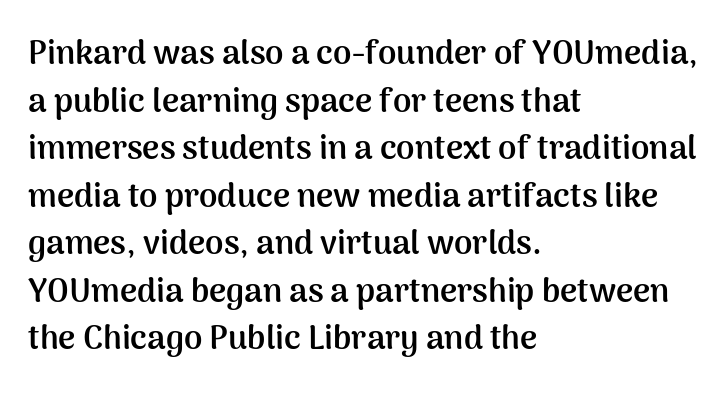
The image shows 33 px semibold sans-serif type, upright; set left-aligned, normal line spacing (1.44x), normal letter spacing, not underlined; medium stroke contrast and a medium x-height.
